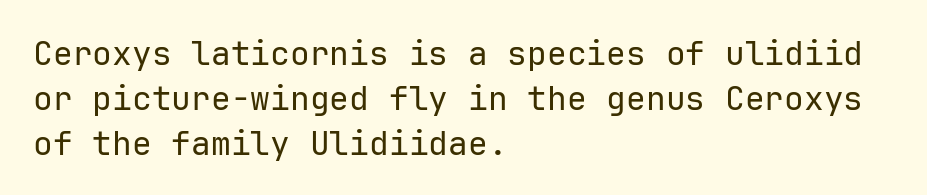
The image shows 33 px regular-weight sans-serif type, upright; set left-aligned, normal line spacing (1.36x), normal letter spacing, not underlined; low stroke contrast and a medium x-height.
